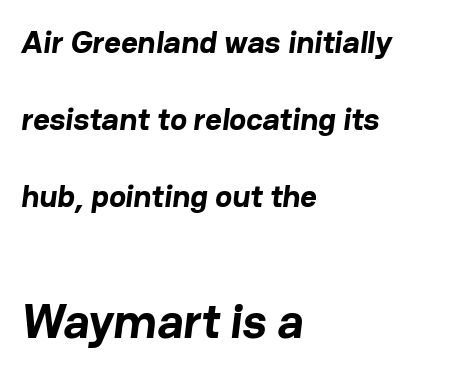
The image shows 48 px bold sans-serif type; set left-aligned, loose line spacing (2.4x), normal letter spacing, not underlined; the second (bottom) block is 1.5x larger; low stroke contrast and a medium x-height.
